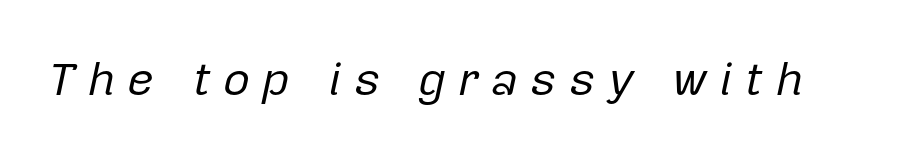
{"italic": "yes", "lean": "right", "slant_degrees": 12, "bold": "no", "weight": "regular", "width": "normal", "stroke_contrast": "low", "x_height": "medium", "monospaced": "no", "underline": "no", "letter_spacing": "wide", "letter_spacing_em": 0.25, "glyph_px": 47}
